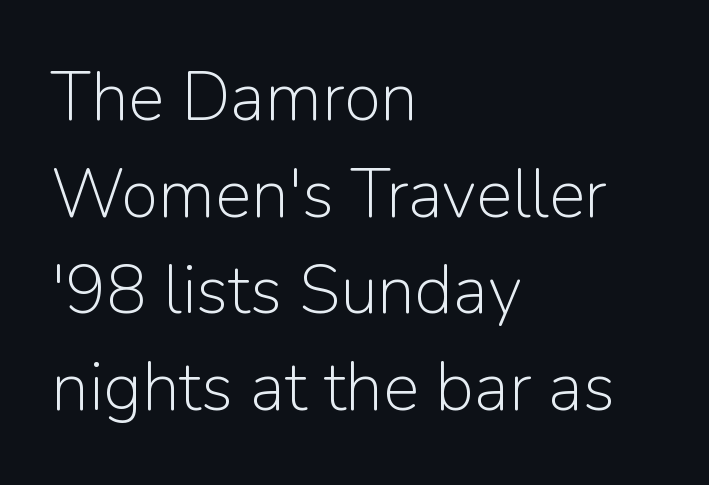
{"serif": "no", "italic": "no", "bold": "no", "weight": "light", "width": "normal", "stroke_contrast": "low", "x_height": "medium", "monospaced": "no", "underline": "no", "align": "left", "line_spacing": "normal", "line_spacing_ratio": 1.42, "letter_spacing": "normal", "letter_spacing_em": 0.0, "glyph_px": 68}
